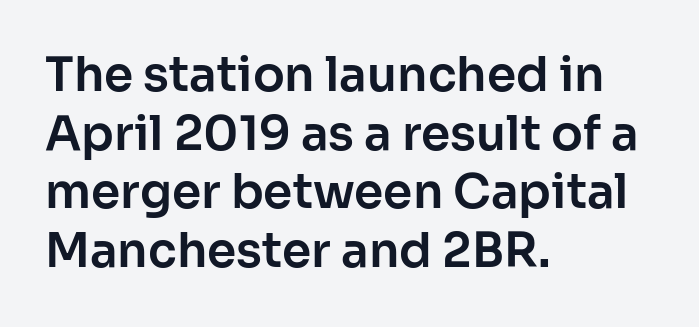
The image shows 47 px sans-serif type, upright; set left-aligned, normal line spacing (1.25x), normal letter spacing, not underlined; low stroke contrast and a medium x-height.
